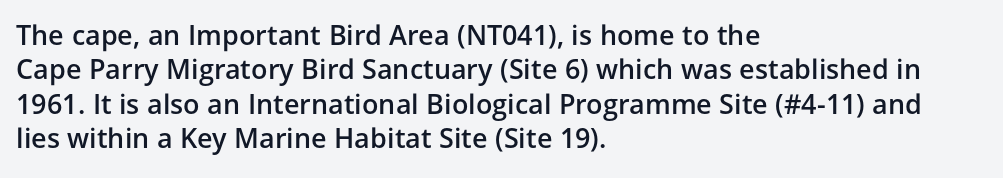
{"italic": "no", "bold": "semi", "underline": "no", "align": "left", "line_spacing": "normal", "line_spacing_ratio": 1.27, "letter_spacing": "normal", "letter_spacing_em": 0.0, "glyph_px": 27}
